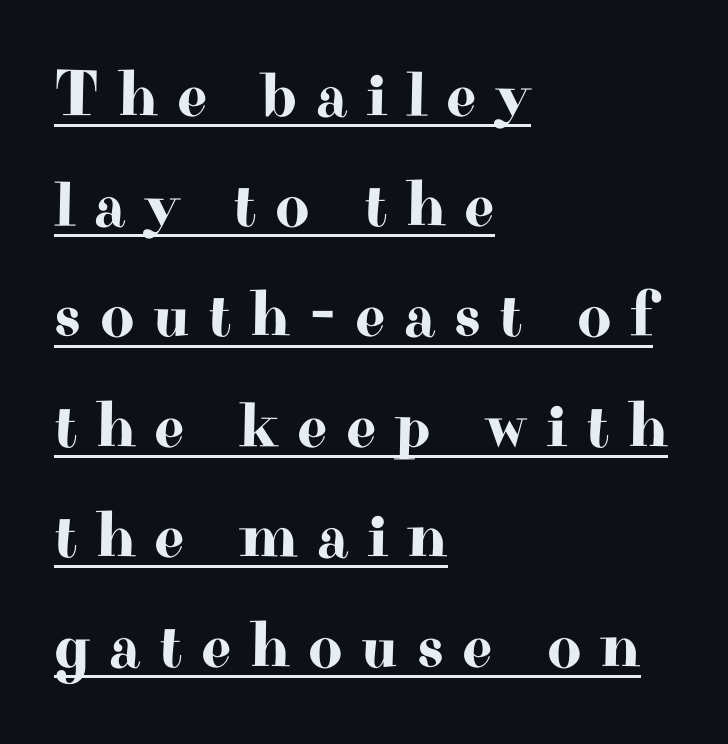
{"serif": "yes", "italic": "no", "width": "wide", "stroke_contrast": "high", "x_height": "small", "monospaced": "no", "underline": "yes", "align": "left", "line_spacing": "normal", "line_spacing_ratio": 1.67, "letter_spacing": "wide", "letter_spacing_em": 0.28, "glyph_px": 66}
